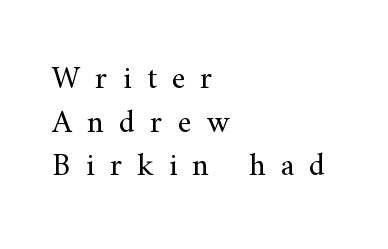
{"serif": "yes", "italic": "no", "bold": "no", "weight": "regular", "width": "normal", "stroke_contrast": "medium", "x_height": "small", "monospaced": "no", "underline": "no", "align": "left", "line_spacing": "normal", "line_spacing_ratio": 1.36, "letter_spacing": "wide", "letter_spacing_em": 0.48, "glyph_px": 32}
